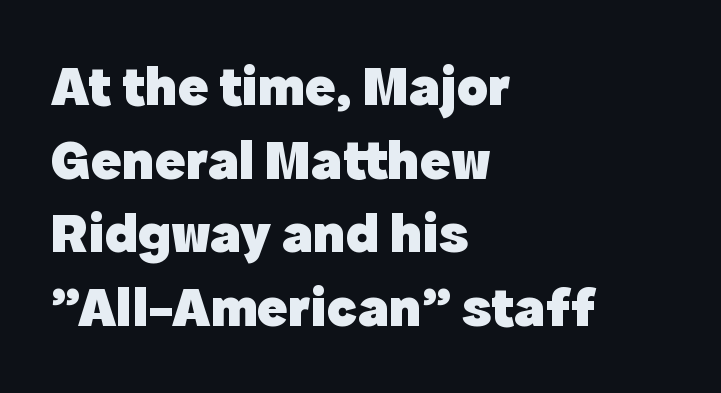
Q: Is the text bold? A: Yes.
Q: Is the text italic (slanted)? A: No, it is upright.
Q: Is the typeface a serif or a sans-serif typeface? A: Sans-serif.
Q: Is the text underlined? A: No.
Q: How is the paragraph aligned? A: Left-aligned.
Q: Is the spacing between letters normal or unusually wide? A: Normal.
Q: Is the spacing between lines tight, normal or loose? A: Normal.
Q: Width (condensed, normal, or wide)? A: Normal.
Q: x-height? A: Medium.
Q: Monospaced? A: No.
